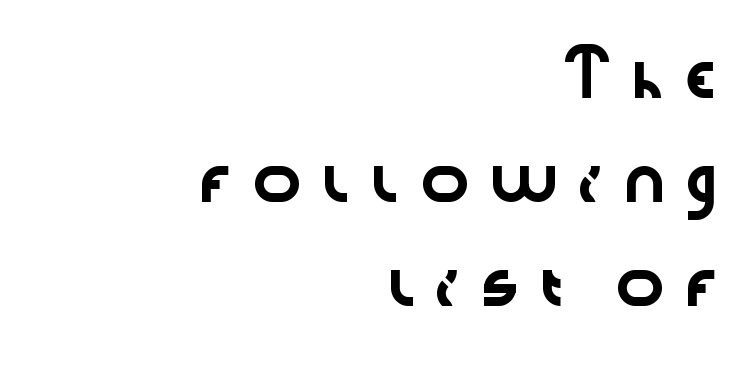
Where is the straight margin? On the right. A typesetter would call this heavily tracked-out type. Character widths vary here, with narrow letters taking less room than wide ones. Each new line begins a long way beneath the previous one.
